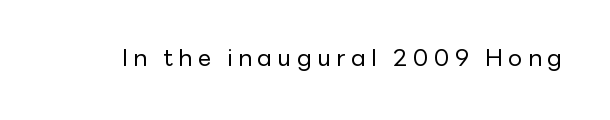
{"italic": "no", "bold": "no", "underline": "no", "letter_spacing": "wide", "letter_spacing_em": 0.22, "glyph_px": 24}
